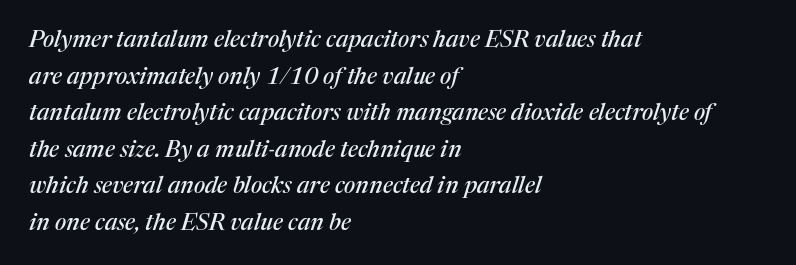
Compared with ordinary roman type, these characters are visibly tilted. A normal amount of white space separates one row of letters from the next. Casual observation: everything's shoved over to the left. The passage shown is not underscored anywhere. Words appear dense and cohesive because spacing is normal.
